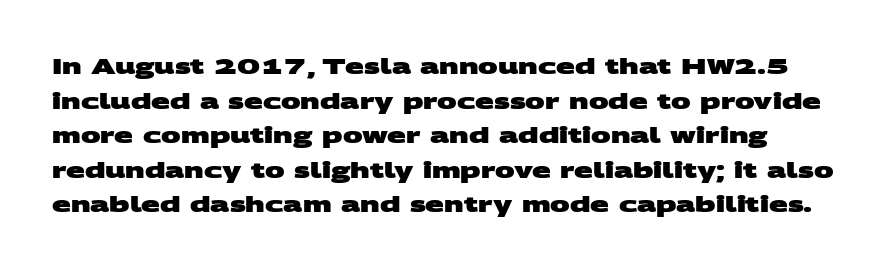
The glyphs are unaccompanied by any horizontal stroke below them. How are the letters spaced? Ordinarily, with no added tracking. Students, observe: this is what conventionally led text looks like. Strokes here are thick enough to call this a true bold.
